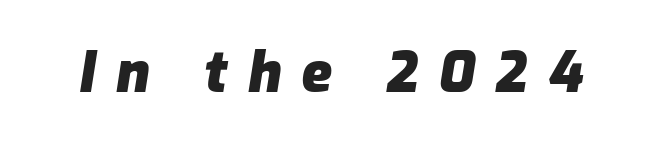
Glyph-to-glyph distance is far greater than everyday printed text. These words are printed bold, with thick strokes throughout. Clear beneath every line of the passage. Is this a fixed-width face? No — the glyphs have proportional, varying widths. The glyphs look as if they've been sheared to an angle.
